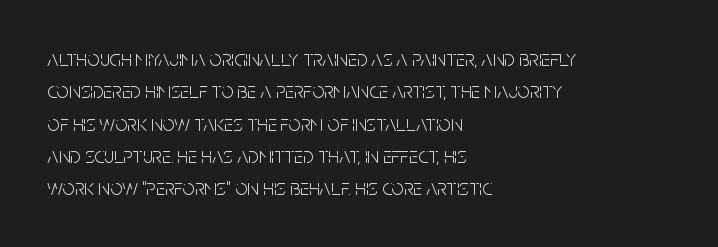
Q: Is the text bold? A: No.
Q: Is the text italic (slanted)? A: No, it is upright.
Q: Is the text underlined? A: No.
Q: How is the paragraph aligned? A: Left-aligned.
Q: Is the spacing between letters normal or unusually wide? A: Normal.
Q: Is the spacing between lines tight, normal or loose? A: Normal.
